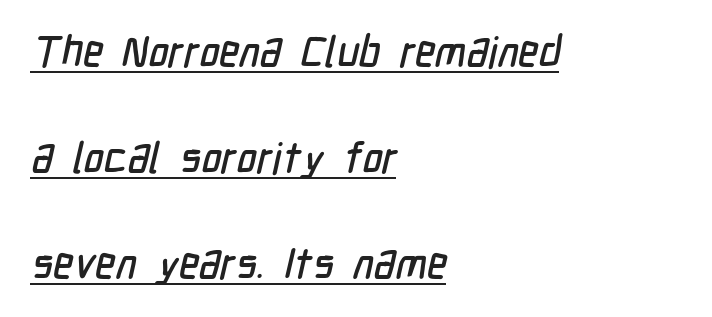
Q: Is the typeface a serif or a sans-serif typeface? A: Sans-serif.
Q: Is the text underlined? A: Yes.
Q: How is the paragraph aligned? A: Left-aligned.
Q: Is the spacing between letters normal or unusually wide? A: Normal.
Q: Is the spacing between lines tight, normal or loose? A: Loose.
Q: Width (condensed, normal, or wide)? A: Condensed.
Q: Stroke contrast? A: Low.
Q: x-height? A: Medium.
Q: Monospaced? A: No.
